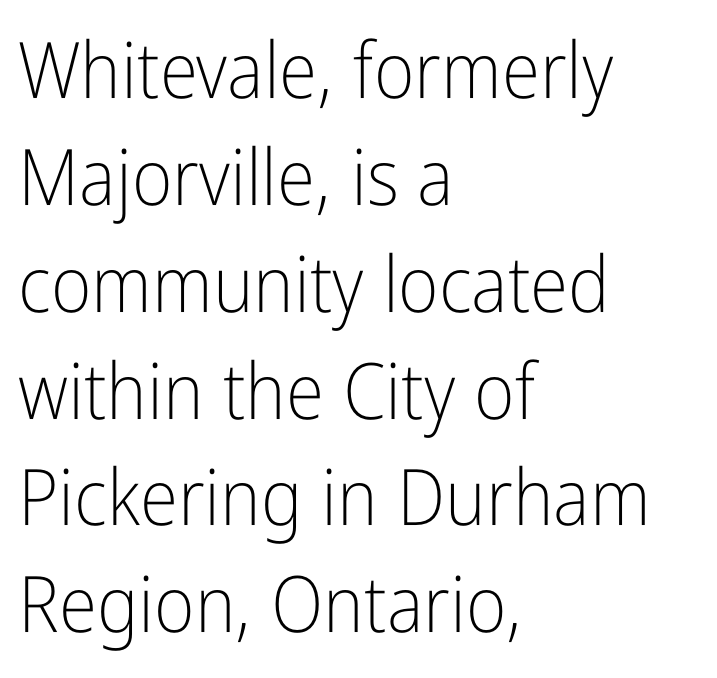
Q: Is the text bold? A: No.
Q: Is the text italic (slanted)? A: No, it is upright.
Q: Is the typeface a serif or a sans-serif typeface? A: Sans-serif.
Q: Is the text underlined? A: No.
Q: How is the paragraph aligned? A: Left-aligned.
Q: Is the spacing between letters normal or unusually wide? A: Normal.
Q: Is the spacing between lines tight, normal or loose? A: Normal.
Q: Width (condensed, normal, or wide)? A: Condensed.
Q: Stroke contrast? A: Low.
Q: x-height? A: Medium.
Q: Monospaced? A: No.
